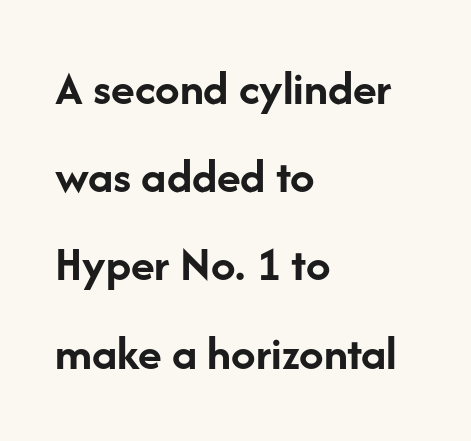
{"serif": "no", "italic": "no", "bold": "yes", "weight": "semibold", "width": "normal", "stroke_contrast": "low", "x_height": "medium", "monospaced": "no", "underline": "no", "align": "left", "line_spacing_ratio": 1.8, "letter_spacing": "normal", "letter_spacing_em": 0.0, "glyph_px": 49}
